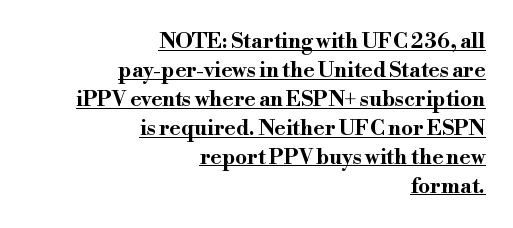
{"italic": "no", "bold": "yes", "underline": "yes", "align": "right", "line_spacing": "normal", "line_spacing_ratio": 1.38, "letter_spacing": "normal", "letter_spacing_em": 0.0, "glyph_px": 21}
